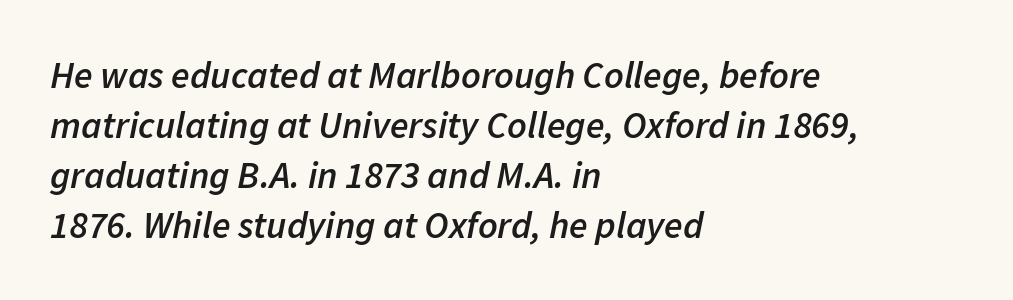
Slanted lettering throughout. Honestly, the row spacing looks completely unremarkable. Think of a printed novel: that variable character pitch is what you see here. Every row of glyphs begins at an identical x-position on the left. The string is rendered with underlining switched off. In terms of weight, the rendering is demibold, just under bold.
